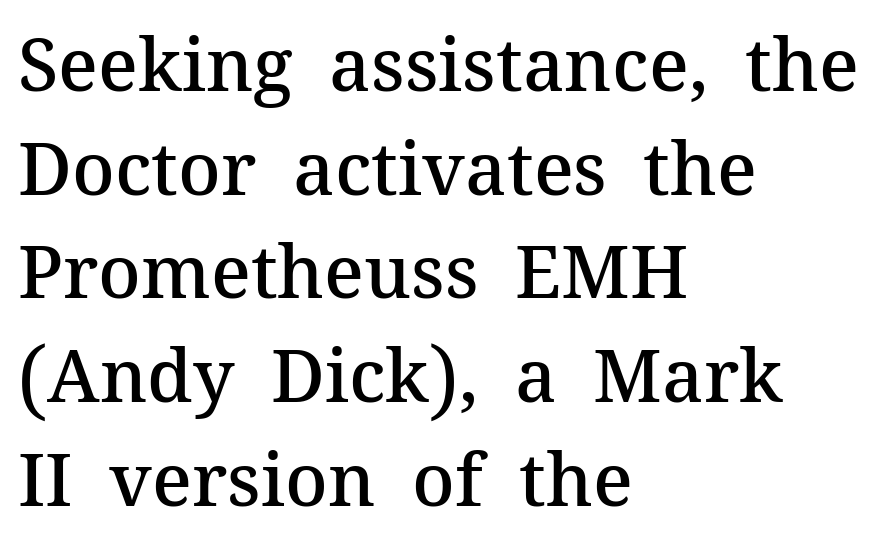
{"serif": "yes", "italic": "no", "bold": "semi", "weight": "semibold", "width": "normal", "stroke_contrast": "medium", "x_height": "medium", "monospaced": "no", "underline": "no", "align": "left", "line_spacing": "normal", "line_spacing_ratio": 1.42, "letter_spacing": "normal", "letter_spacing_em": 0.0, "glyph_px": 73}
